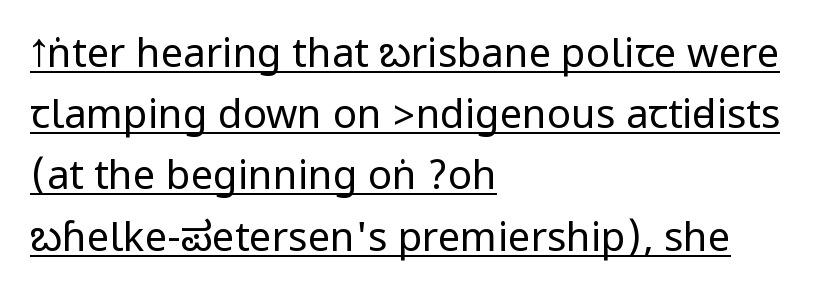
Q: Is the text bold? A: No.
Q: Is the text italic (slanted)? A: No, it is upright.
Q: Is the typeface a serif or a sans-serif typeface? A: Sans-serif.
Q: Is the text underlined? A: Yes.
Q: How is the paragraph aligned? A: Left-aligned.
Q: Is the spacing between letters normal or unusually wide? A: Normal.
Q: Is the spacing between lines tight, normal or loose? A: Normal.
Q: Width (condensed, normal, or wide)? A: Condensed.
Q: Stroke contrast? A: Low.
